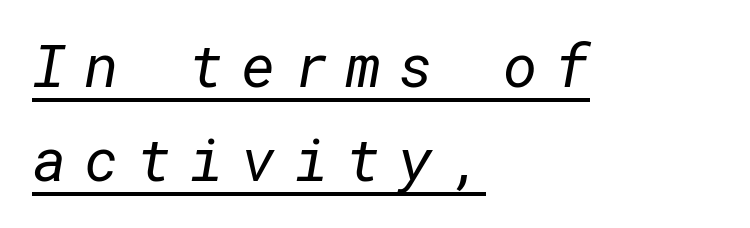
Q: Is the text bold? A: No.
Q: Is the typeface a serif or a sans-serif typeface? A: Sans-serif.
Q: Is the text underlined? A: Yes.
Q: How is the paragraph aligned? A: Left-aligned.
Q: Is the spacing between letters normal or unusually wide? A: Unusually wide.
Q: Is the spacing between lines tight, normal or loose? A: Normal.
Q: Width (condensed, normal, or wide)? A: Normal.
Q: Stroke contrast? A: Low.
Q: x-height? A: Medium.
